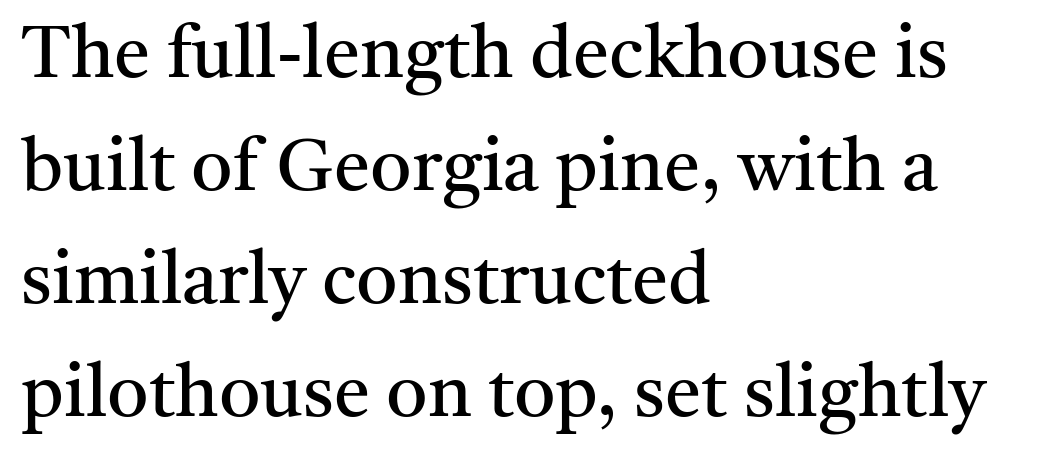
{"serif": "yes", "italic": "no", "bold": "no", "weight": "regular", "width": "normal", "stroke_contrast": "medium", "x_height": "medium", "monospaced": "no", "underline": "no", "align": "left", "line_spacing": "normal", "line_spacing_ratio": 1.55, "letter_spacing": "normal", "letter_spacing_em": 0.0, "glyph_px": 73}
